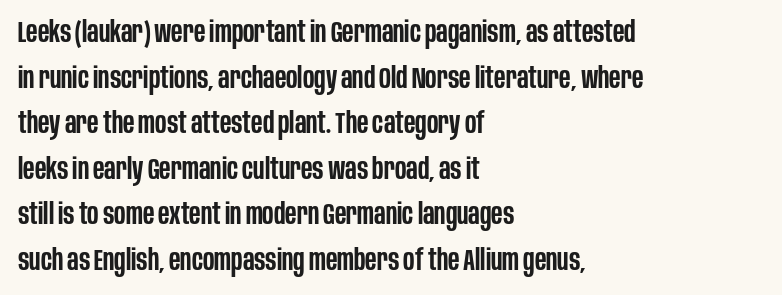
The image shows 29 px semibold, condensed sans-serif type, upright; set left-aligned, normal line spacing (1.57x), normal letter spacing, not underlined; low stroke contrast and a large x-height.
